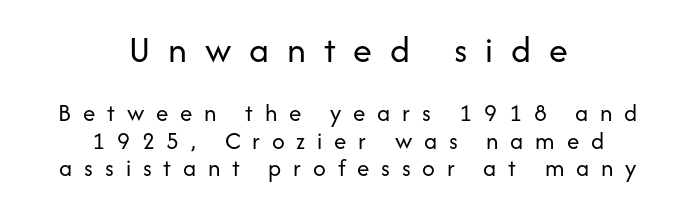
Descenders hang freely into open space. Posture: vertical. Students, observe: this is what under-led, compact text looks like. Is this a sans? Yes — the strokes have no serifs. Character widths vary here, with narrow letters taking less room than wide ones. Unbolded letterforms with no extra heft.
